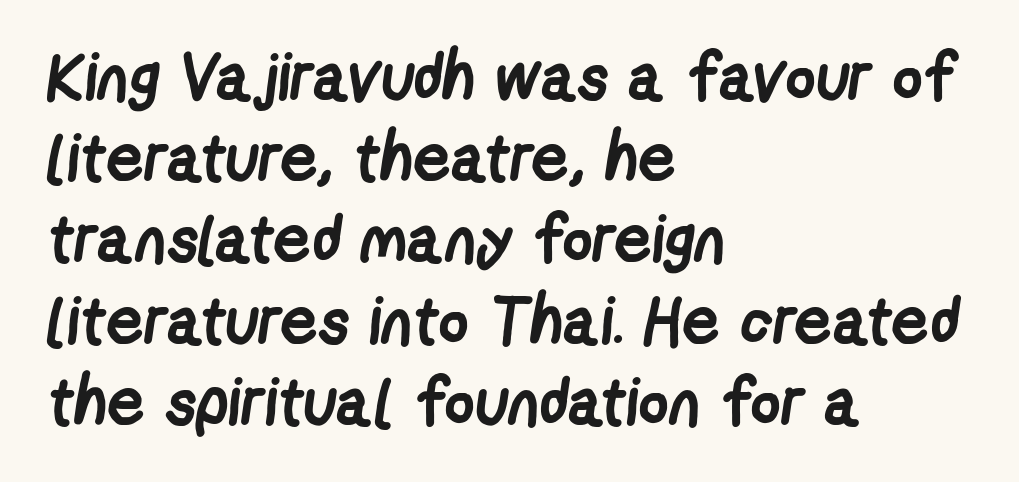
Q: Is the text bold? A: Yes.
Q: Is the typeface a serif or a sans-serif typeface? A: Sans-serif.
Q: Is the text underlined? A: No.
Q: How is the paragraph aligned? A: Left-aligned.
Q: Is the spacing between letters normal or unusually wide? A: Normal.
Q: Width (condensed, normal, or wide)? A: Condensed.
Q: Stroke contrast? A: Low.
Q: x-height? A: Medium.
Q: Monospaced? A: No.
